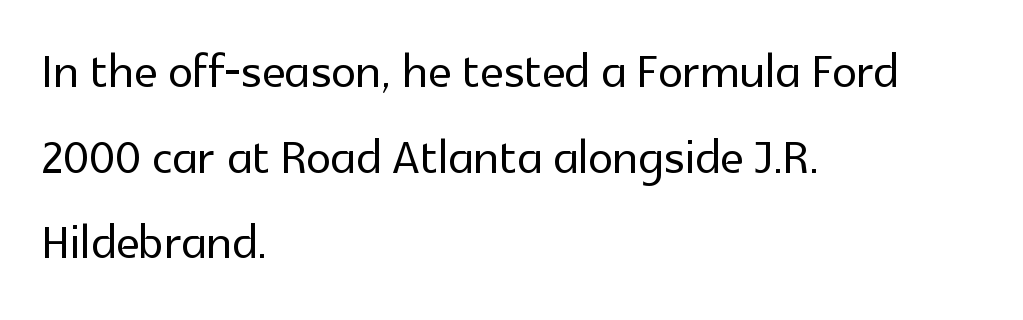
The image shows 63 px sans-serif type, upright; set left-aligned, normal line spacing (1.36x), normal letter spacing, not underlined; a medium x-height.
